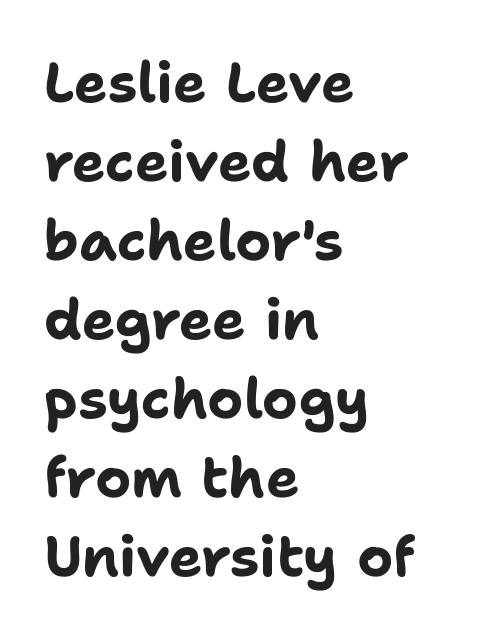
Q: Is the text bold? A: Yes.
Q: Is the text italic (slanted)? A: No, it is upright.
Q: Is the typeface a serif or a sans-serif typeface? A: Sans-serif.
Q: Is the text underlined? A: No.
Q: How is the paragraph aligned? A: Left-aligned.
Q: Is the spacing between letters normal or unusually wide? A: Normal.
Q: Is the spacing between lines tight, normal or loose? A: Normal.
Q: Width (condensed, normal, or wide)? A: Normal.
Q: Stroke contrast? A: Low.
Q: x-height? A: Medium.
Q: Monospaced? A: No.
